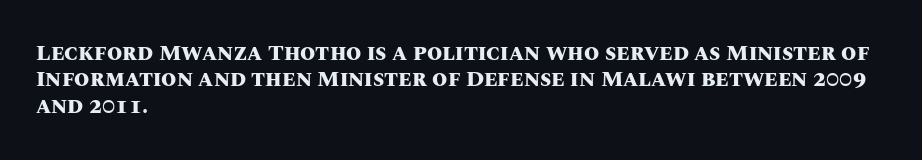
The image shows 22 px bold type, upright; set left-aligned, line spacing 1.2x, normal letter spacing, not underlined.
